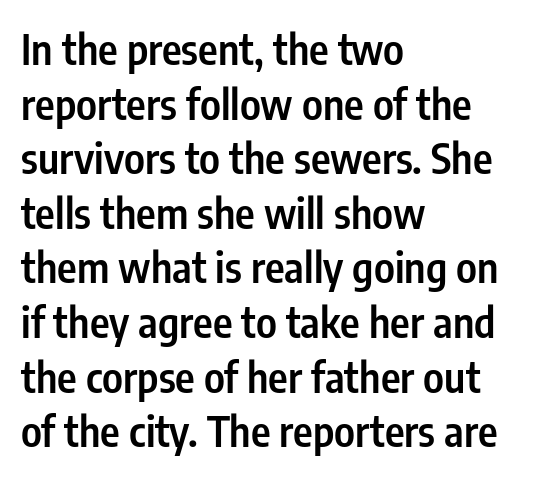
{"serif": "no", "italic": "no", "bold": "semi", "weight": "semibold", "width": "condensed", "stroke_contrast": "low", "x_height": "medium", "monospaced": "no", "underline": "no", "align": "left", "line_spacing": "normal", "line_spacing_ratio": 1.3, "letter_spacing": "normal", "letter_spacing_em": 0.0, "glyph_px": 42}
